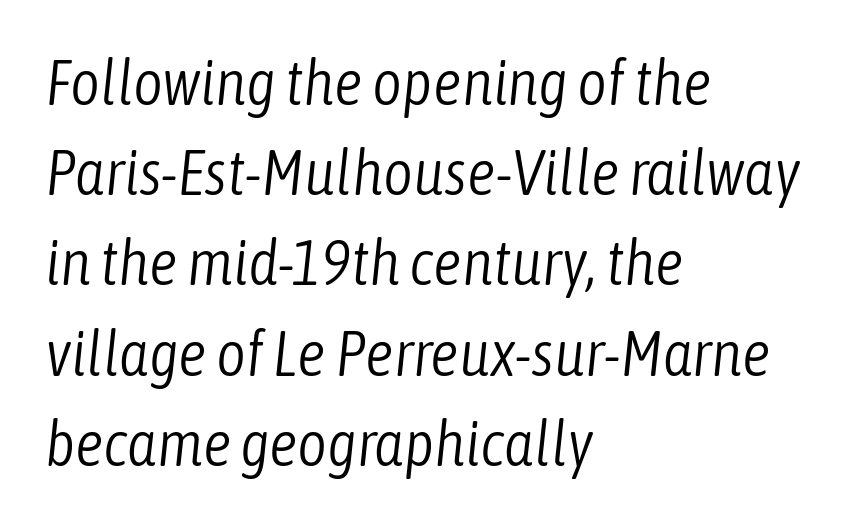
The image shows 64 px light, condensed type, italic (leaning right); set left-aligned, normal line spacing (1.41x), normal letter spacing, not underlined; low stroke contrast and a medium x-height.
